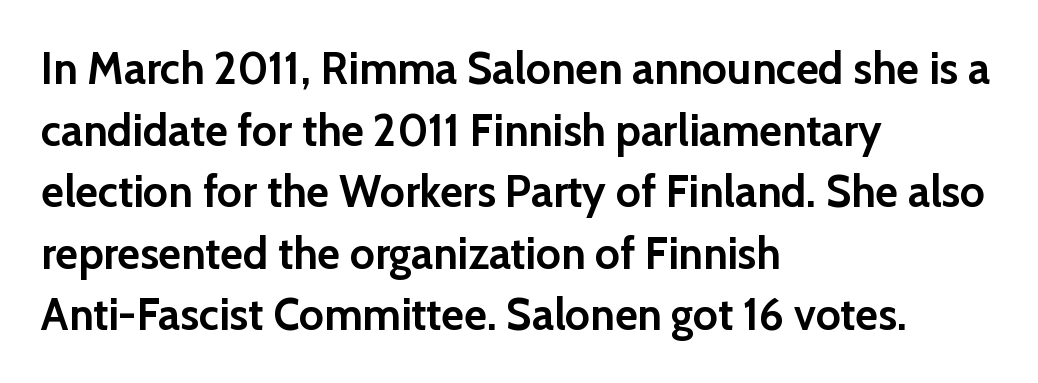
{"serif": "no", "italic": "no", "bold": "yes", "weight": "semibold", "width": "normal", "stroke_contrast": "low", "x_height": "medium", "monospaced": "no", "underline": "no", "align": "left", "line_spacing": "normal", "line_spacing_ratio": 1.4, "letter_spacing": "normal", "letter_spacing_em": 0.0, "glyph_px": 44}
